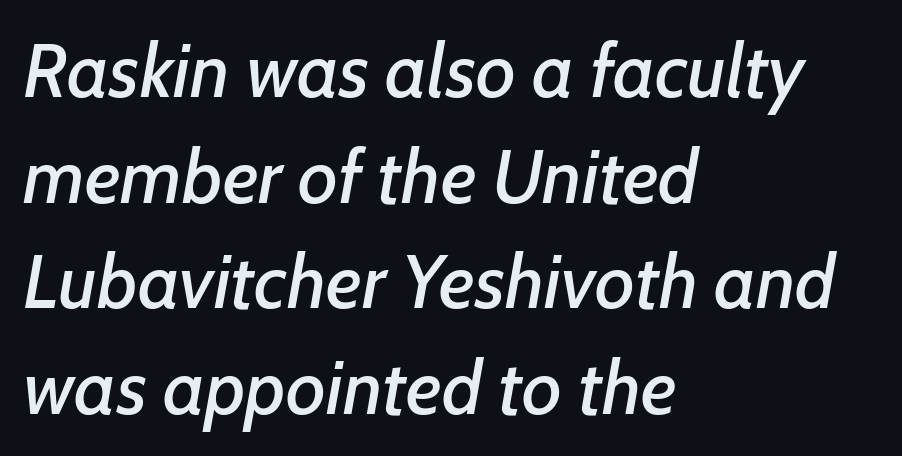
The image shows 76 px text type, italic (leaning right); set left-aligned, normal line spacing (1.39x), normal letter spacing, not underlined; low stroke contrast and a medium x-height.
